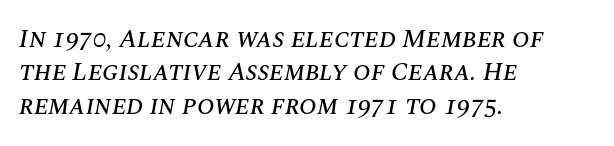
Q: Is the text italic (slanted)? A: Yes, it leans right by about 10 degrees.
Q: Is the text underlined? A: No.
Q: How is the paragraph aligned? A: Left-aligned.
Q: Is the spacing between letters normal or unusually wide? A: Normal.
Q: Is the spacing between lines tight, normal or loose? A: Normal.
